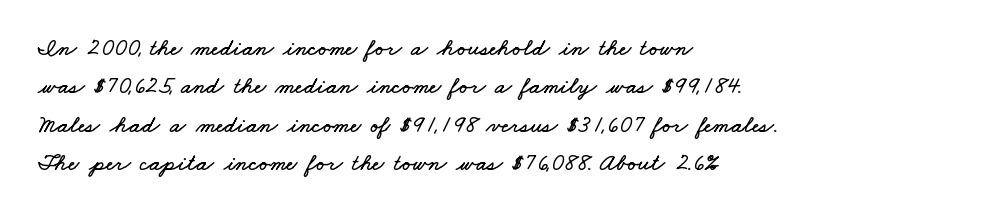
The image shows 24 px text type; set left-aligned, normal line spacing (1.6x), normal letter spacing, not underlined.
